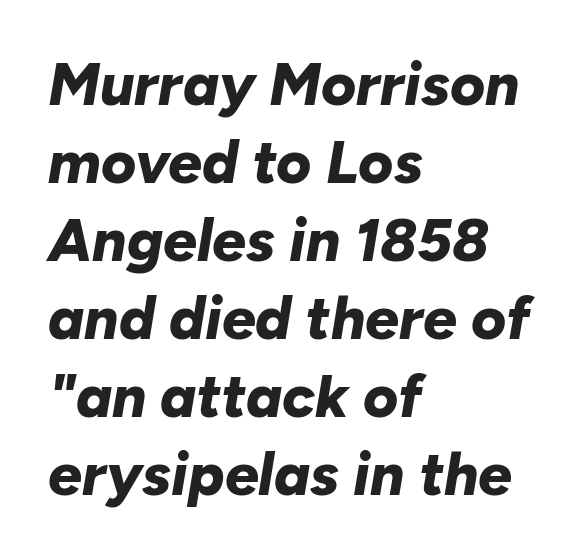
{"italic": "yes", "lean": "right", "slant_degrees": 10, "bold": "yes", "weight": "bold", "width": "normal", "stroke_contrast": "low", "x_height": "medium", "monospaced": "no", "underline": "no", "align": "left", "line_spacing": "normal", "line_spacing_ratio": 1.3, "letter_spacing": "normal", "letter_spacing_em": 0.0, "glyph_px": 60}
